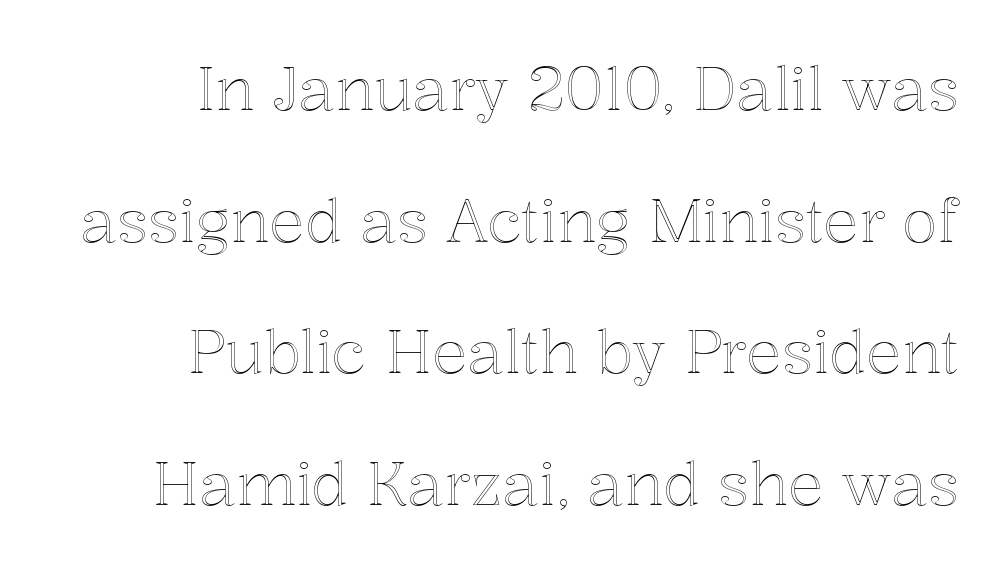
Q: Is the text italic (slanted)? A: No, it is upright.
Q: Is the text underlined? A: No.
Q: How is the paragraph aligned? A: Right-aligned.
Q: Is the spacing between letters normal or unusually wide? A: Normal.
Q: Is the spacing between lines tight, normal or loose? A: Loose.
Q: Width (condensed, normal, or wide)? A: Normal.
Q: x-height? A: Medium.
Q: Monospaced? A: No.
